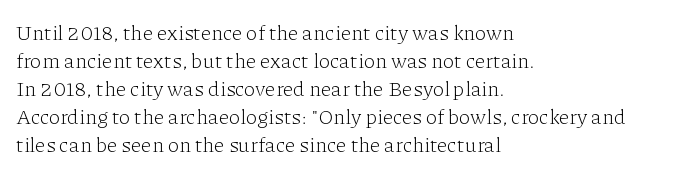
The paragraph has a hard left edge and a soft right edge. Rows of type keep a routine distance in the vertical direction. The letters sit at their default tracking, neither squeezed nor spread. Posture: vertical.
